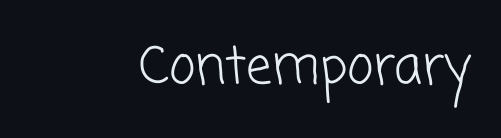
The image shows 51 px light sans-serif type; set normal letter spacing, not underlined; low stroke contrast and a medium x-height.
